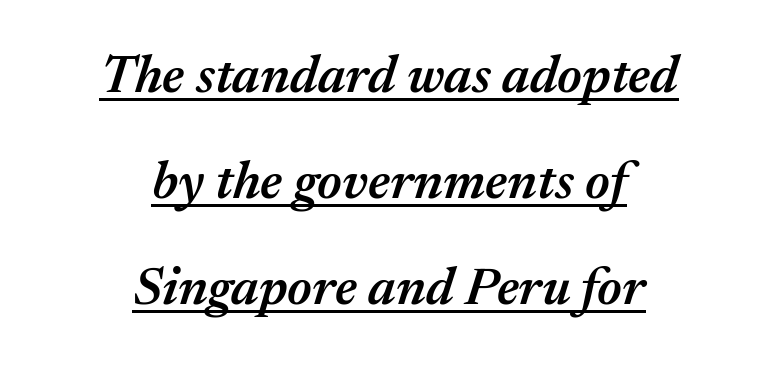
Q: Is the text bold? A: Semi-bold.
Q: Is the text italic (slanted)? A: Yes, it leans right by about 17 degrees.
Q: Is the text underlined? A: Yes.
Q: How is the paragraph aligned? A: Centered.
Q: Is the spacing between letters normal or unusually wide? A: Normal.
Q: Is the spacing between lines tight, normal or loose? A: Loose.
Q: Width (condensed, normal, or wide)? A: Normal.
Q: Stroke contrast? A: Medium.
Q: x-height? A: Medium.
Q: Monospaced? A: No.
